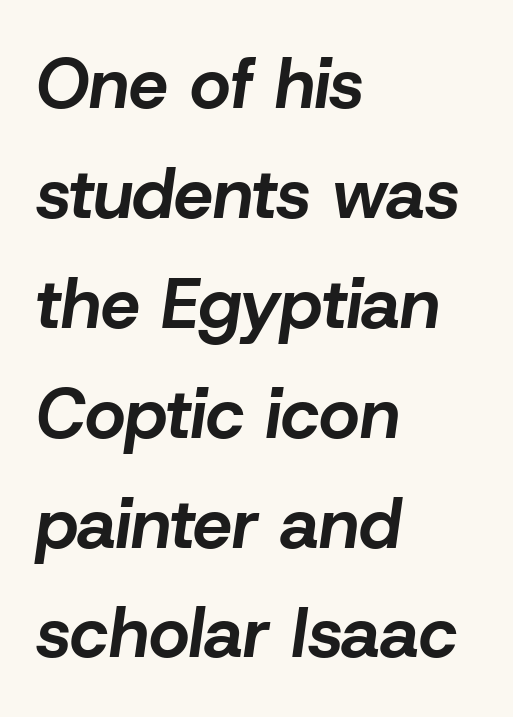
Q: Is the text bold? A: Yes.
Q: Is the text italic (slanted)? A: Yes, it leans right by about 8 degrees.
Q: Is the text underlined? A: No.
Q: How is the paragraph aligned? A: Left-aligned.
Q: Is the spacing between letters normal or unusually wide? A: Normal.
Q: Is the spacing between lines tight, normal or loose? A: Normal.
Q: Width (condensed, normal, or wide)? A: Normal.
Q: Stroke contrast? A: Low.
Q: x-height? A: Medium.
Q: Monospaced? A: No.
